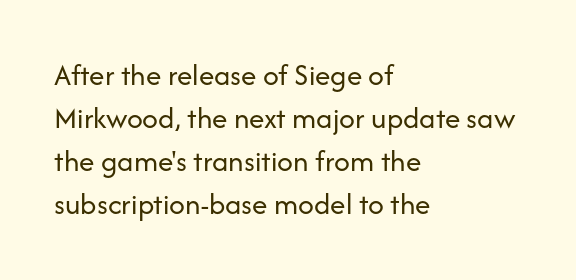
A roman cut, with each character standing at attention. The setting favours the left margin, as ordinary paragraphs usually do. Baseline-to-baseline distance is the conventional proportion of letter height. The type is set solid horizontally, with unmodified tracking. Bare-footed words on every line.
